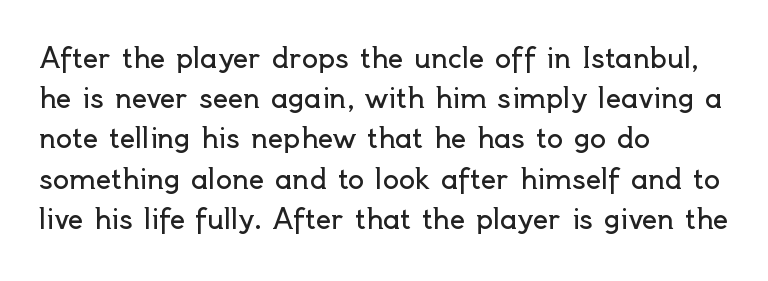
Q: Is the text bold? A: No.
Q: Is the text italic (slanted)? A: No, it is upright.
Q: Is the text underlined? A: No.
Q: How is the paragraph aligned? A: Left-aligned.
Q: Is the spacing between letters normal or unusually wide? A: Normal.
Q: Is the spacing between lines tight, normal or loose? A: Normal.
